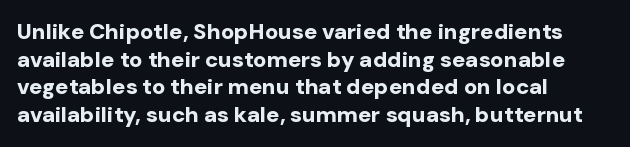
These words are printed bold, with thick strokes throughout. The string is rendered with underlining switched off. What's the leading like? Ordinary, nothing unusual. Tracking value appears to be zero — textbook default spacing. This rendering uses left alignment, leaving the right contour irregular. Every stem runs plumb, perpendicular to the baseline.
